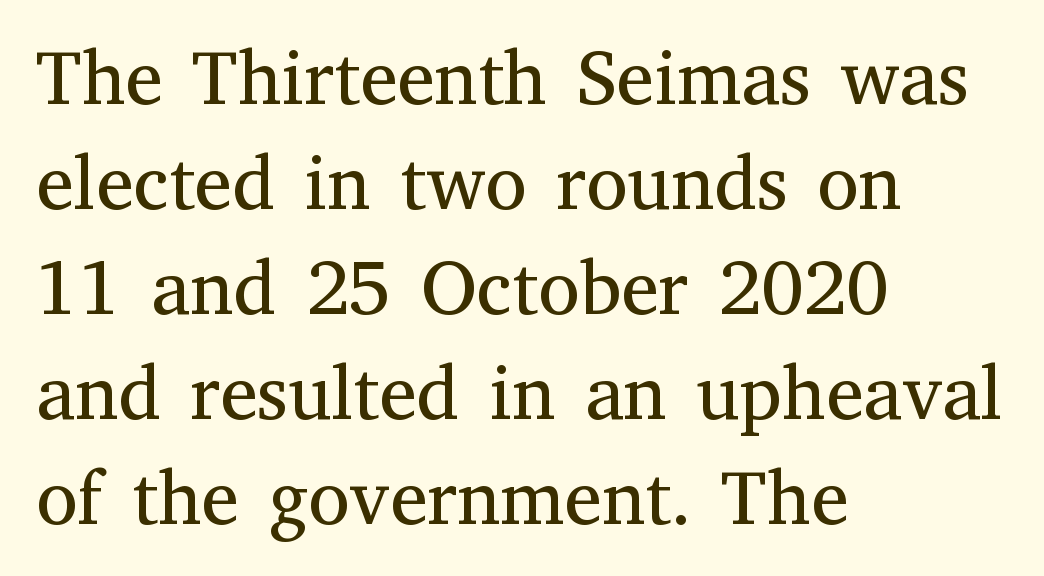
The image shows 76 px regular-weight serif type, upright; set left-aligned, normal line spacing (1.38x), normal letter spacing, not underlined; medium stroke contrast and a medium x-height.
